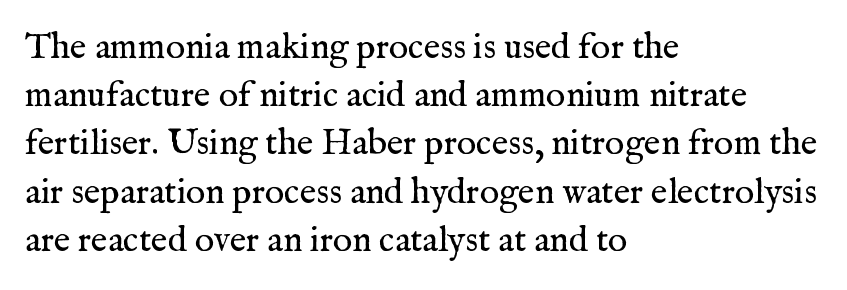
These lines are rendered in a variable-pitch font. Here the glyphs are tracked normally, forming tight word shapes. This is roman type, the default non-slanted kind. This sample uses a serif face.
